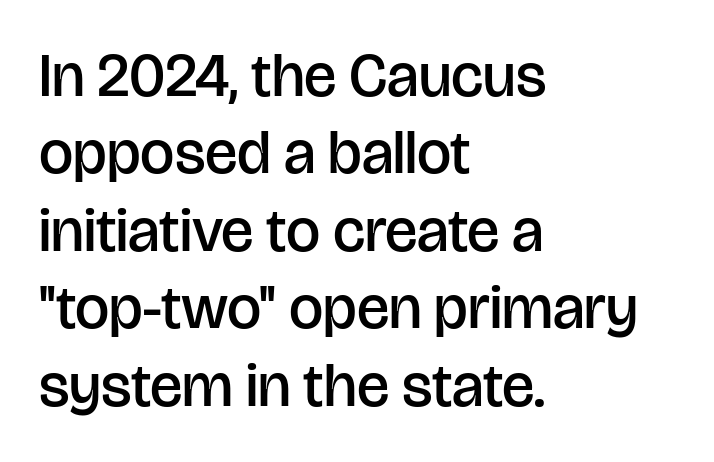
Q: Is the text bold? A: Semi-bold.
Q: Is the text italic (slanted)? A: No, it is upright.
Q: Is the typeface a serif or a sans-serif typeface? A: Sans-serif.
Q: Is the text underlined? A: No.
Q: How is the paragraph aligned? A: Left-aligned.
Q: Is the spacing between letters normal or unusually wide? A: Normal.
Q: Is the spacing between lines tight, normal or loose? A: Normal.
Q: Width (condensed, normal, or wide)? A: Normal.
Q: Stroke contrast? A: Low.
Q: x-height? A: Large.
Q: Monospaced? A: No.
